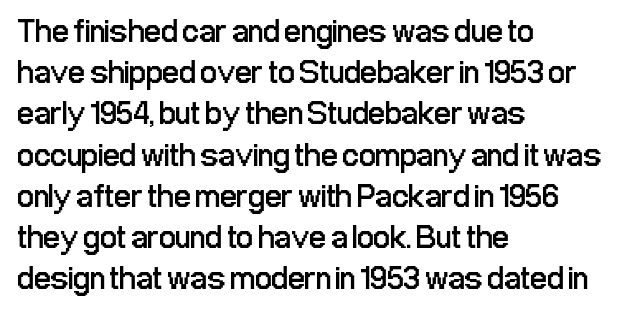
The image shows 33 px regular-weight, condensed sans-serif type, upright; set left-aligned, normal line spacing (1.25x), normal letter spacing, not underlined; low stroke contrast and a medium x-height.
